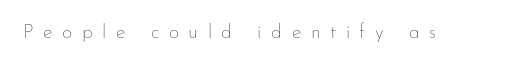
Unmarked baselines from the first word to the last. The typography opts for an upright posture over an oblique one. Observe the wide spacing: letters keep a clear distance from each other. This reads as an unemphasized weight, regular at the heaviest.
